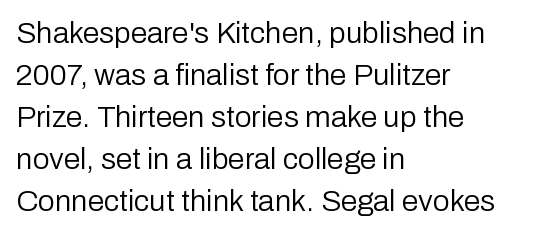
{"serif": "no", "italic": "no", "bold": "no", "weight": "regular", "width": "normal", "stroke_contrast": "low", "x_height": "medium", "monospaced": "no", "underline": "no", "align": "left", "line_spacing": "normal", "line_spacing_ratio": 1.4, "letter_spacing": "normal", "letter_spacing_em": 0.0, "glyph_px": 30}
